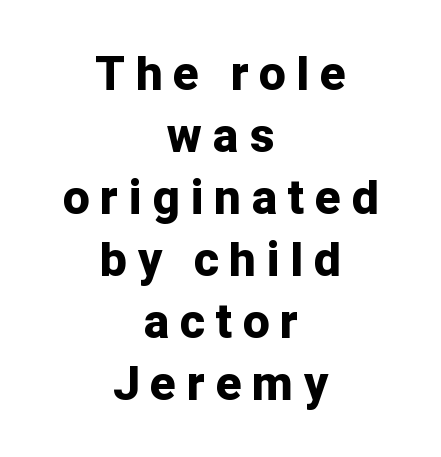
The image shows 47 px bold sans-serif type, upright; set centered, normal line spacing (1.32x), unusually wide letter spacing (+0.24 em), not underlined; low stroke contrast and a medium x-height.
